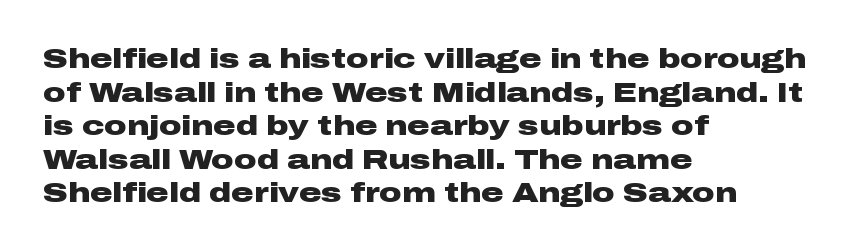
The letters carry no serifs — their stems end cleanly without finishing strokes. In terms of weight, the rendering is a true, heavy bold. Does extra space separate the letters? No, they use regular spacing. Each row of text sits above clean, open space.
